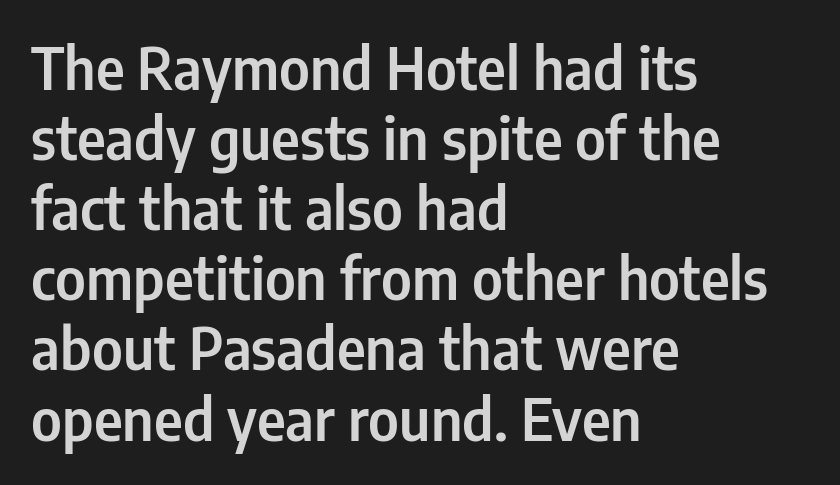
The image shows 57 px condensed sans-serif type, upright; set left-aligned, line spacing 1.23x, normal letter spacing, not underlined; low stroke contrast and a medium x-height.
